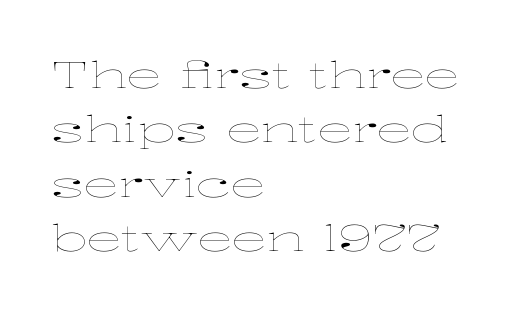
The font sits on the lighter half of the weight spectrum, regular included. If you measured baseline to baseline, you'd find a middling distance. The paragraph has a hard left edge and a soft right edge. Notice how the stems are strictly vertical — no italics here. Think of a printed novel: that variable character pitch is what you see here. Only glyphs here, with clear space below each row.
